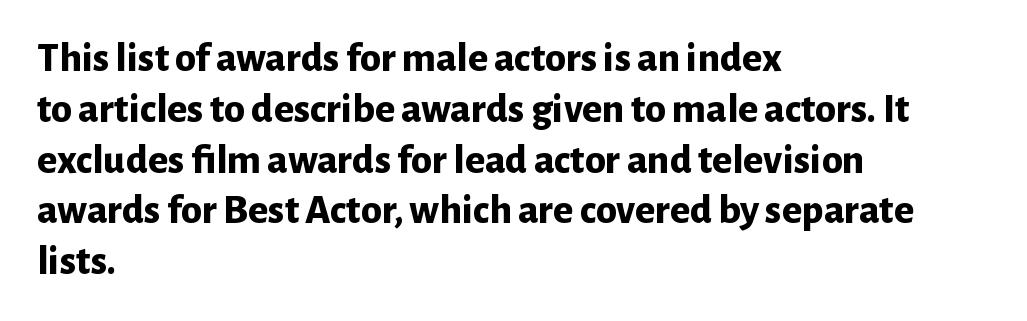
Q: Is the text bold? A: Yes.
Q: Is the text italic (slanted)? A: No, it is upright.
Q: Is the typeface a serif or a sans-serif typeface? A: Sans-serif.
Q: Is the text underlined? A: No.
Q: How is the paragraph aligned? A: Left-aligned.
Q: Is the spacing between letters normal or unusually wide? A: Normal.
Q: Width (condensed, normal, or wide)? A: Normal.
Q: Stroke contrast? A: Low.
Q: x-height? A: Medium.
Q: Monospaced? A: No.
